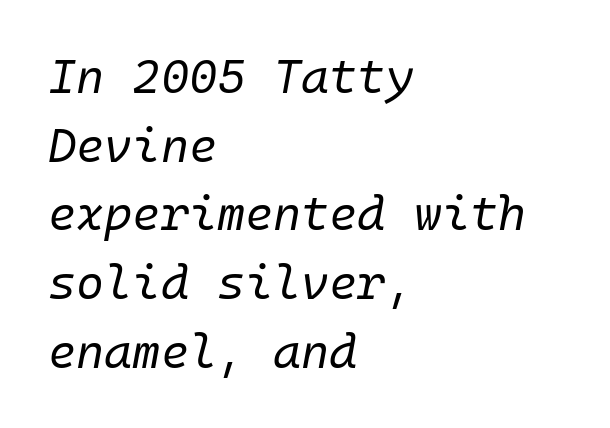
Q: Is the text bold? A: No.
Q: Is the text italic (slanted)? A: Yes, it leans right by about 10 degrees.
Q: Is the text underlined? A: No.
Q: How is the paragraph aligned? A: Left-aligned.
Q: Is the spacing between letters normal or unusually wide? A: Normal.
Q: Is the spacing between lines tight, normal or loose? A: Normal.
Q: Width (condensed, normal, or wide)? A: Normal.
Q: Stroke contrast? A: Low.
Q: x-height? A: Medium.
